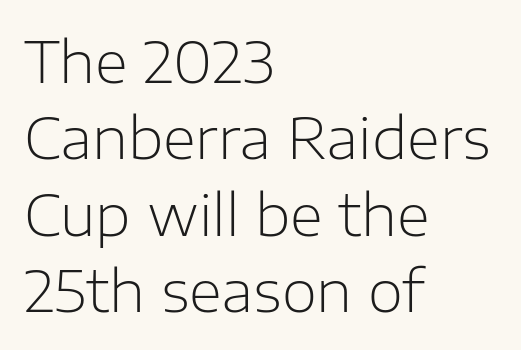
Q: Is the text bold? A: No.
Q: Is the text italic (slanted)? A: No, it is upright.
Q: Is the typeface a serif or a sans-serif typeface? A: Sans-serif.
Q: Is the text underlined? A: No.
Q: How is the paragraph aligned? A: Left-aligned.
Q: Is the spacing between letters normal or unusually wide? A: Normal.
Q: Is the spacing between lines tight, normal or loose? A: Normal.
Q: Width (condensed, normal, or wide)? A: Normal.
Q: Stroke contrast? A: Low.
Q: x-height? A: Medium.
Q: Monospaced? A: No.
